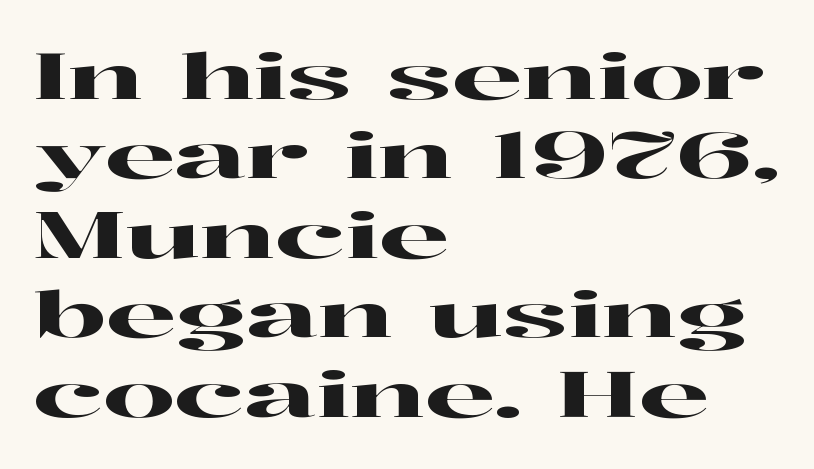
The rendering uses natural spacing where letterforms have individual widths. Summary of vertical rhythm: regular, with standard interline spacing. Where is the straight margin? On the left. Is this a sans? No — the strokes have serifs. The passage shown is not underscored anywhere.
